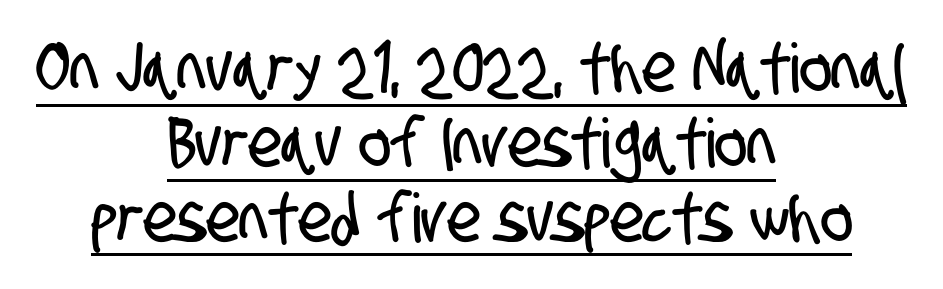
The image shows 68 px condensed sans-serif type; set centered, tight line spacing (1.1x), normal letter spacing, underlined; low stroke contrast and a large x-height.
